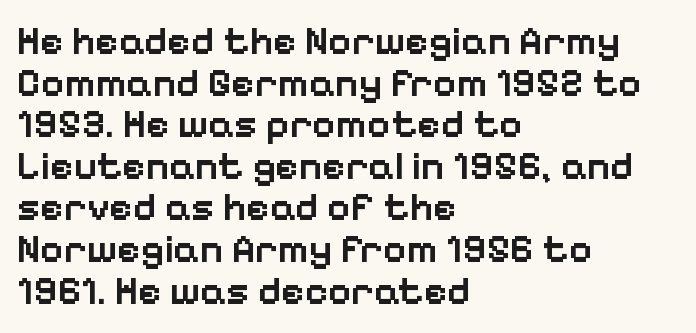
Q: Is the text bold? A: Semi-bold.
Q: Is the text italic (slanted)? A: No, it is upright.
Q: Is the typeface a serif or a sans-serif typeface? A: Sans-serif.
Q: Is the text underlined? A: No.
Q: How is the paragraph aligned? A: Left-aligned.
Q: Is the spacing between letters normal or unusually wide? A: Normal.
Q: Is the spacing between lines tight, normal or loose? A: Tight.
Q: Width (condensed, normal, or wide)? A: Normal.
Q: Stroke contrast? A: Low.
Q: x-height? A: Medium.
Q: Monospaced? A: No.
